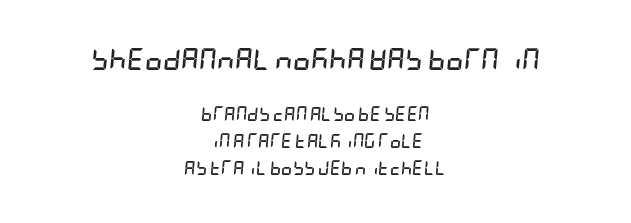
This rendering features lettering with no underline. In terms of posture, this sample is oblique. What stands out about the letter spacing? Nothing — it is the standard amount. Leading is clearly above the norm, producing a sparse column.
